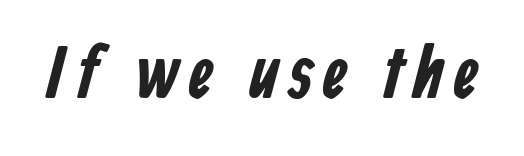
{"serif": "no", "bold": "yes", "weight": "bold", "width": "condensed", "stroke_contrast": "low", "x_height": "medium", "monospaced": "no", "underline": "no", "glyph_px": 74}
